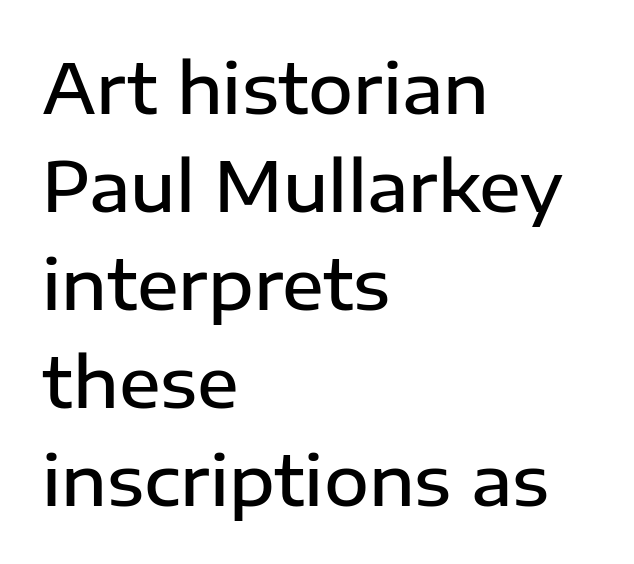
The image shows 69 px semibold sans-serif type, upright; set left-aligned, normal line spacing (1.42x), normal letter spacing, not underlined; low stroke contrast and a medium x-height.
